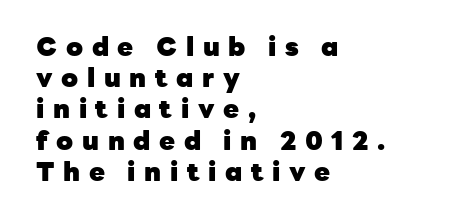
{"italic": "no", "bold": "yes", "underline": "no", "align": "left", "line_spacing_ratio": 1.2, "letter_spacing": "wide", "letter_spacing_em": 0.33, "glyph_px": 26}
